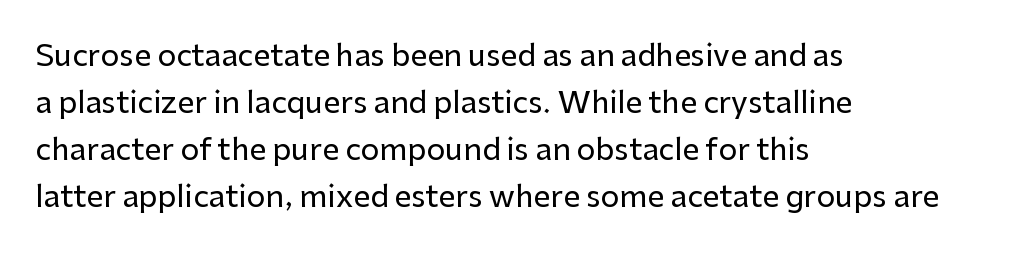
{"serif": "no", "italic": "no", "width": "normal", "stroke_contrast": "low", "x_height": "medium", "monospaced": "no", "underline": "no", "align": "left", "line_spacing": "normal", "line_spacing_ratio": 1.57, "letter_spacing": "normal", "letter_spacing_em": 0.0, "glyph_px": 30}
